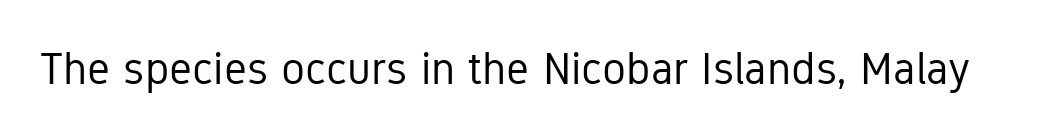
Q: Is the text bold? A: No.
Q: Is the text italic (slanted)? A: No, it is upright.
Q: Is the typeface a serif or a sans-serif typeface? A: Sans-serif.
Q: Is the text underlined? A: No.
Q: Is the spacing between letters normal or unusually wide? A: Normal.
Q: Width (condensed, normal, or wide)? A: Condensed.
Q: Stroke contrast? A: Low.
Q: x-height? A: Medium.
Q: Monospaced? A: No.
